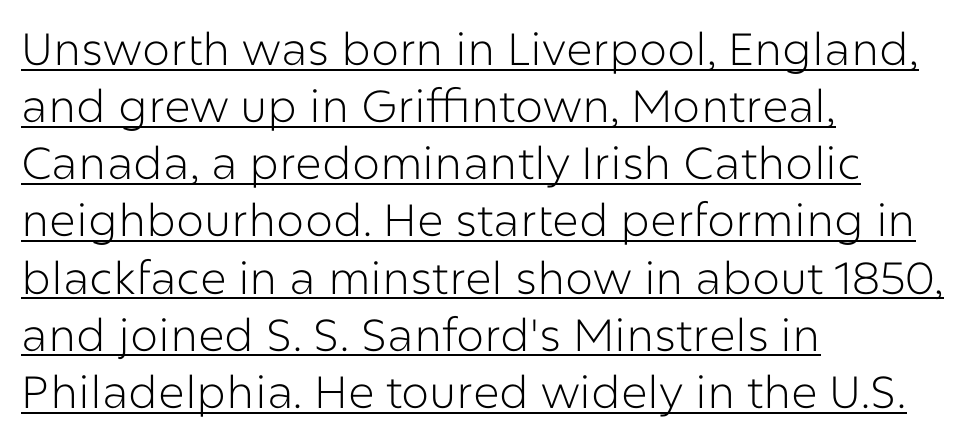
You can tell it's not italic because the verticals are truly vertical. Students, observe: this is what conventionally led text looks like. The face used here is proportionally spaced, like ordinary book or web type. Is the block centered? No — it sits flush against the left margin. The glyphs in this specimen are sans serif. In terms of letterspacing, this is plain default setting.
